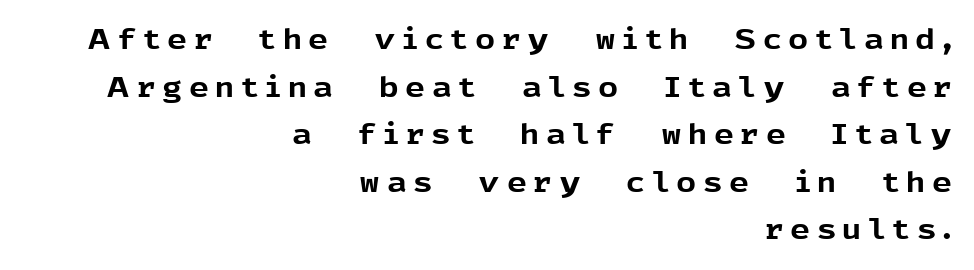
{"serif": "no", "italic": "no", "bold": "yes", "weight": "bold", "width": "normal", "x_height": "medium", "monospaced": "no", "underline": "no", "align": "right", "line_spacing": "normal", "line_spacing_ratio": 1.7, "letter_spacing": "wide", "letter_spacing_em": 0.23, "glyph_px": 28}
